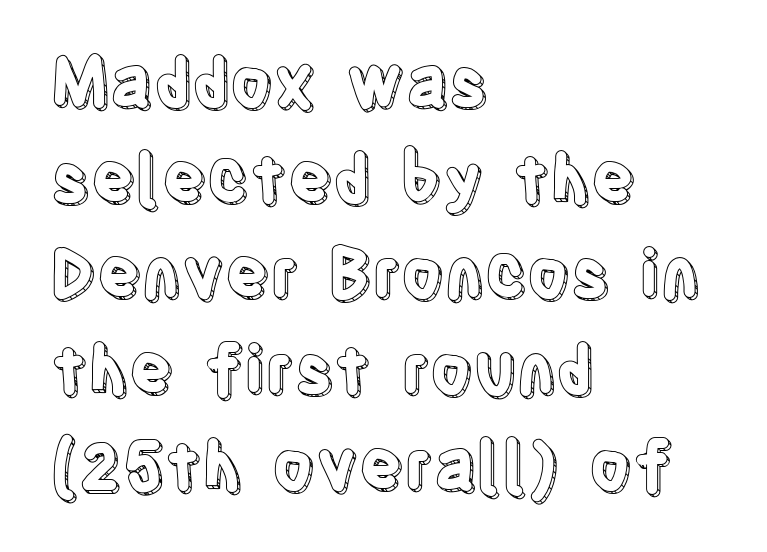
The image shows 66 px condensed type, upright; set left-aligned, normal line spacing (1.45x), normal letter spacing, not underlined; a large x-height.
